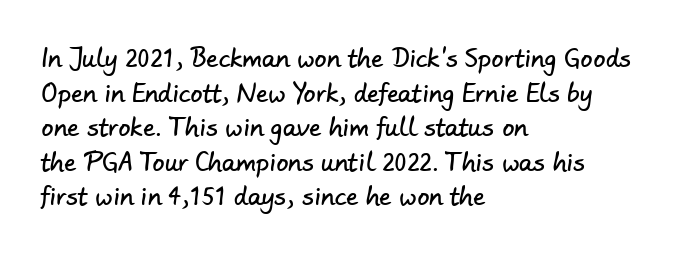
{"underline": "no", "align": "left", "line_spacing": "normal", "line_spacing_ratio": 1.44, "letter_spacing": "normal", "letter_spacing_em": 0.0, "glyph_px": 24}
